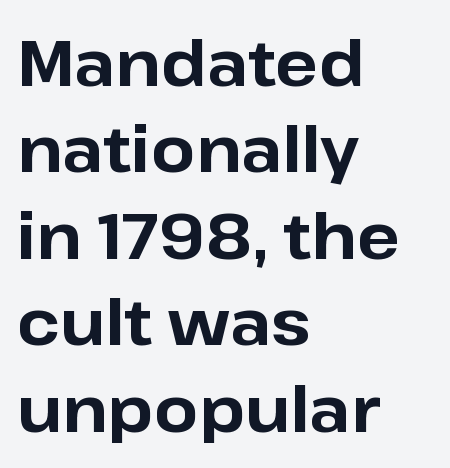
These lines were composed using upright roman letters. Caption: bold face, heavy strokes. Spacing between characters is what you'd get straight out of the box. Leading: standard. A clean baseline with only descenders dipping below it. No feet cap the strokes, marking this as sans-serif type.
